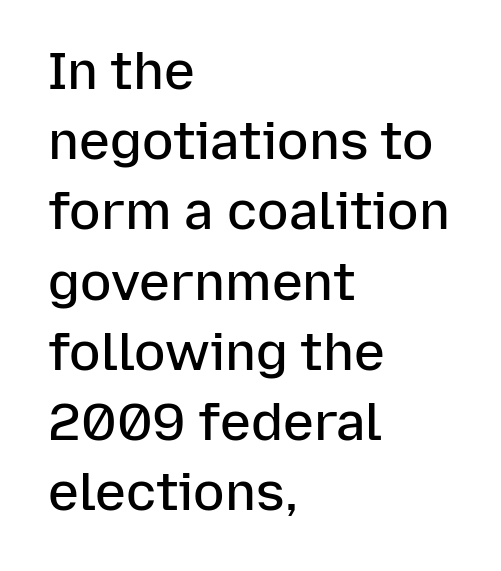
{"serif": "no", "italic": "no", "bold": "semi", "weight": "semibold", "width": "normal", "stroke_contrast": "low", "x_height": "medium", "monospaced": "no", "underline": "no", "align": "left", "line_spacing": "normal", "line_spacing_ratio": 1.35, "letter_spacing": "normal", "letter_spacing_em": 0.0, "glyph_px": 52}
